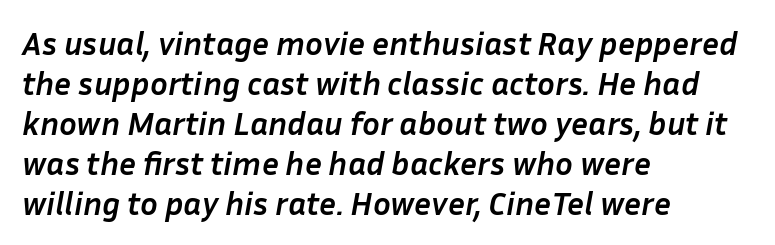
The image shows 33 px semibold type, italic (leaning right); set left-aligned, line spacing 1.21x, normal letter spacing, not underlined; low stroke contrast and a medium x-height.
